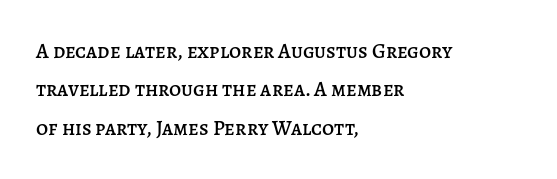
You can tell it's not italic because the verticals are truly vertical. Visually the block forms a straight wall on the left and a jagged coastline on the right. Letters rest on an invisible, unmarked baseline. Honestly, the letter spacing is just normal — you wouldn't notice it.
